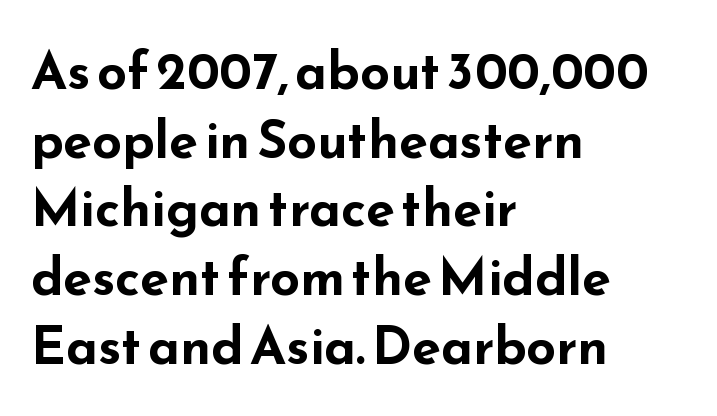
{"serif": "no", "italic": "no", "bold": "yes", "weight": "bold", "width": "wide", "stroke_contrast": "low", "x_height": "small", "monospaced": "no", "underline": "no", "align": "left", "line_spacing": "normal", "line_spacing_ratio": 1.32, "letter_spacing": "normal", "letter_spacing_em": 0.0, "glyph_px": 52}
